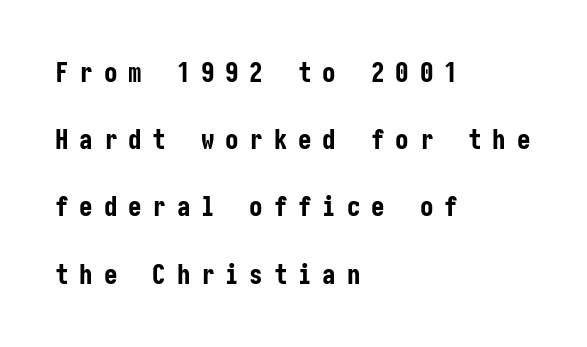
Quick note: interline space is abundant. The typography opts for an upright posture over an oblique one. The words here are not underlined. Set as a true bold cut, around the 700 mark. Students, note that the glyphs here are deliberately spaced far apart.
